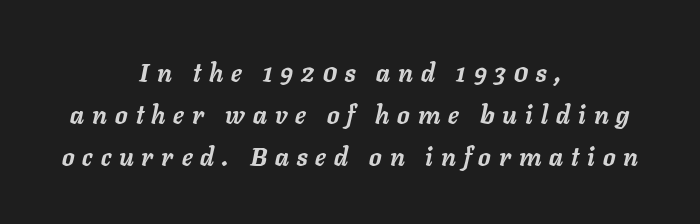
{"italic": "yes", "lean": "right", "slant_degrees": 11, "bold": "yes", "underline": "no", "align": "center", "line_spacing": "normal", "line_spacing_ratio": 1.68, "letter_spacing": "wide", "letter_spacing_em": 0.32, "glyph_px": 25}
